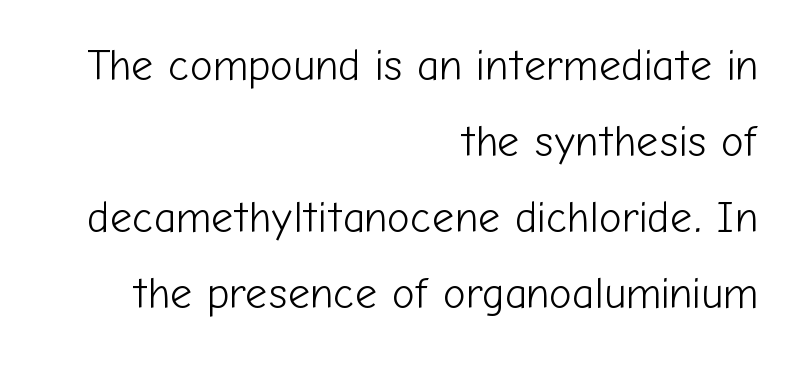
{"serif": "no", "italic": "no", "bold": "no", "weight": "light", "width": "normal", "stroke_contrast": "low", "x_height": "medium", "monospaced": "no", "underline": "no", "align": "right", "line_spacing_ratio": 1.77, "letter_spacing": "normal", "letter_spacing_em": 0.0, "glyph_px": 43}
